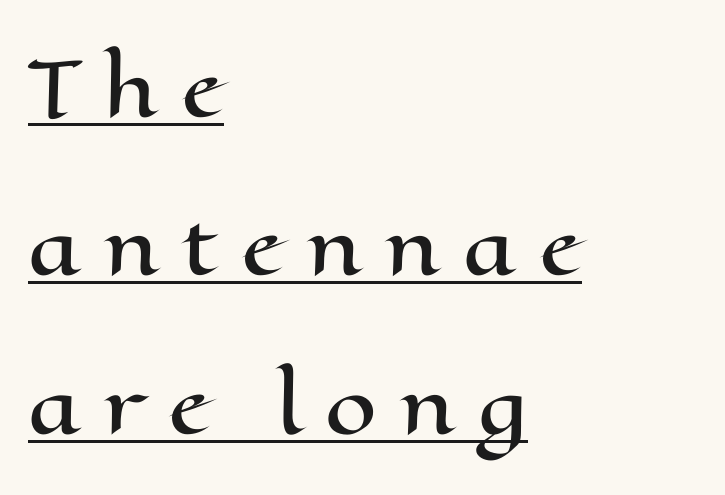
Q: Is the text italic (slanted)? A: No, it is upright.
Q: Is the text underlined? A: Yes.
Q: How is the paragraph aligned? A: Left-aligned.
Q: Is the spacing between letters normal or unusually wide? A: Unusually wide.
Q: Is the spacing between lines tight, normal or loose? A: Loose.
Q: Width (condensed, normal, or wide)? A: Wide.
Q: Stroke contrast? A: High.
Q: x-height? A: Medium.
Q: Monospaced? A: No.
